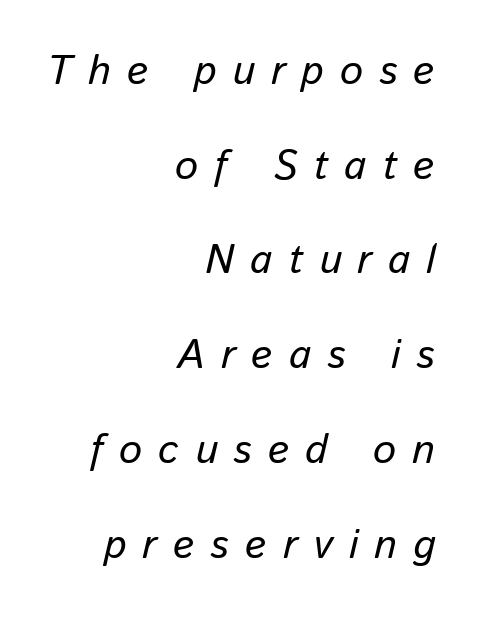
Q: Is the text bold? A: No.
Q: Is the text italic (slanted)? A: Yes, it leans right by about 13 degrees.
Q: Is the text underlined? A: No.
Q: How is the paragraph aligned? A: Right-aligned.
Q: Is the spacing between letters normal or unusually wide? A: Unusually wide.
Q: Is the spacing between lines tight, normal or loose? A: Loose.
Q: Width (condensed, normal, or wide)? A: Normal.
Q: Stroke contrast? A: Low.
Q: x-height? A: Medium.
Q: Monospaced? A: No.
